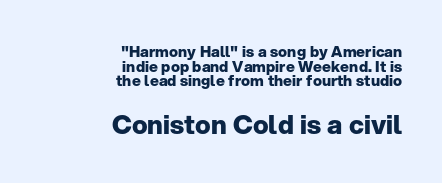
The image shows 26 px bold type, upright; set right-aligned, tight line spacing (0.98x), normal letter spacing, not underlined; the second (bottom) block is 1.73x larger.
